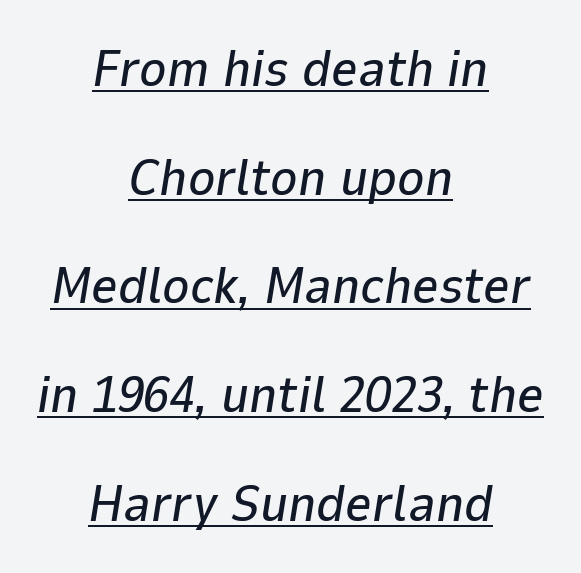
{"italic": "yes", "lean": "right", "slant_degrees": 9, "width": "normal", "stroke_contrast": "low", "x_height": "medium", "monospaced": "no", "underline": "yes", "align": "center", "line_spacing": "loose", "line_spacing_ratio": 2.09, "letter_spacing": "normal", "letter_spacing_em": 0.0, "glyph_px": 52}
